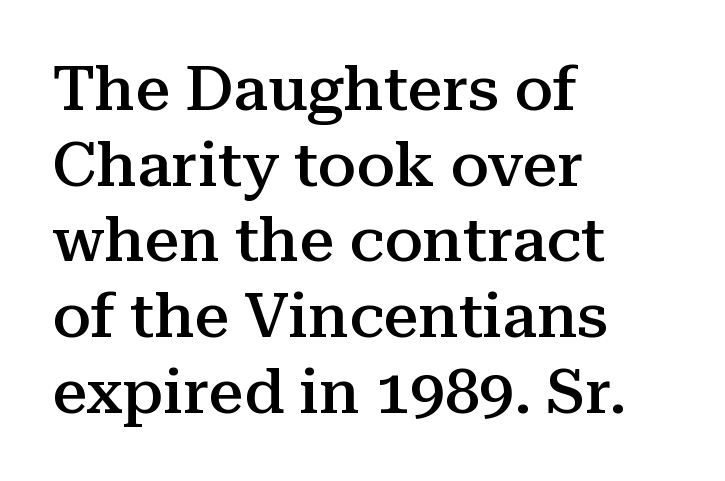
Q: Is the text bold? A: Semi-bold.
Q: Is the text italic (slanted)? A: No, it is upright.
Q: Is the typeface a serif or a sans-serif typeface? A: Serif.
Q: Is the text underlined? A: No.
Q: How is the paragraph aligned? A: Left-aligned.
Q: Is the spacing between letters normal or unusually wide? A: Normal.
Q: Width (condensed, normal, or wide)? A: Normal.
Q: Stroke contrast? A: Medium.
Q: x-height? A: Medium.
Q: Monospaced? A: No.
